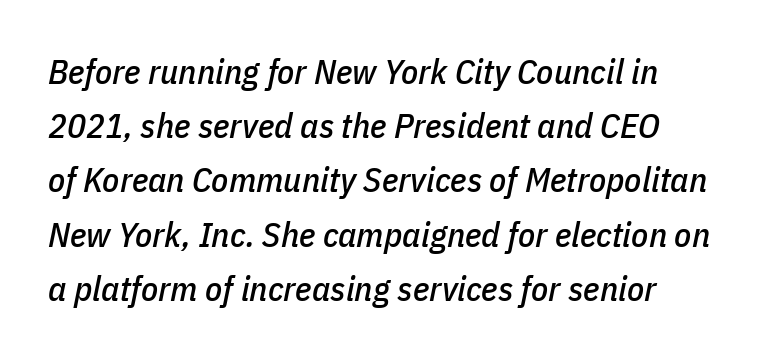
{"italic": "yes", "lean": "right", "slant_degrees": 11, "width": "condensed", "stroke_contrast": "low", "x_height": "medium", "monospaced": "no", "underline": "no", "line_spacing": "normal", "line_spacing_ratio": 1.55, "letter_spacing": "normal", "letter_spacing_em": 0.0, "glyph_px": 35}
